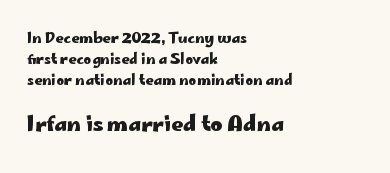
Q: Is the text bold? A: Yes.
Q: Is the text italic (slanted)? A: No, it is upright.
Q: Is the text underlined? A: No.
Q: How is the paragraph aligned? A: Left-aligned.
Q: Is the spacing between letters normal or unusually wide? A: Normal.
Q: Is the spacing between lines tight, normal or loose? A: Normal.
Q: Which block of text is set in a larger size, the first (top) or the second (bottom)? A: The second (bottom) one.
